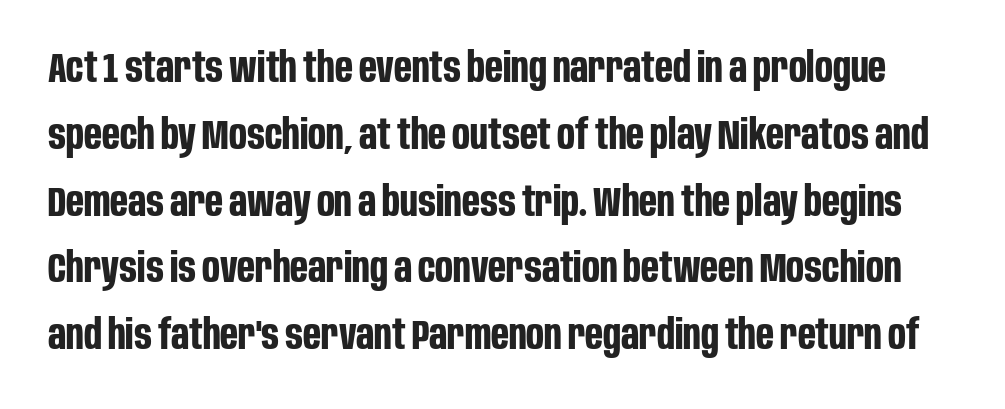
Q: Is the text bold? A: Yes.
Q: Is the text italic (slanted)? A: No, it is upright.
Q: Is the typeface a serif or a sans-serif typeface? A: Sans-serif.
Q: Is the text underlined? A: No.
Q: Is the spacing between letters normal or unusually wide? A: Normal.
Q: Is the spacing between lines tight, normal or loose? A: Normal.
Q: Width (condensed, normal, or wide)? A: Condensed.
Q: Stroke contrast? A: Low.
Q: x-height? A: Large.
Q: Monospaced? A: No.
